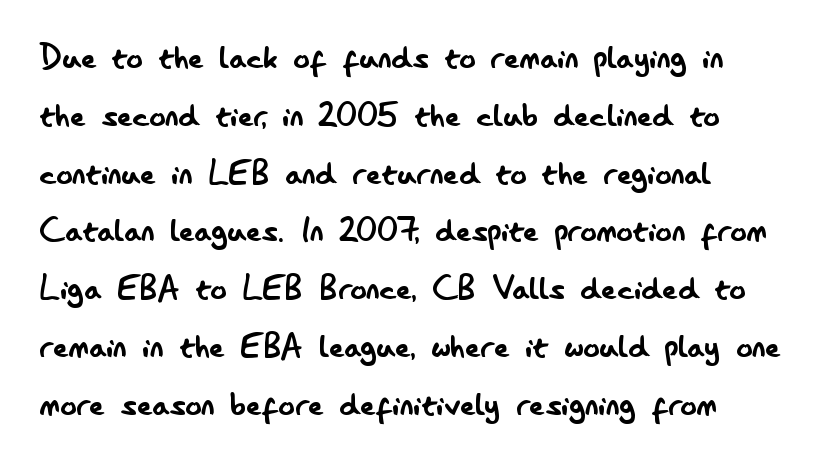
Underline: absent. These lines are composed in type without serifs. Reading down the column, the eye jumps a familiar distance to each next line. The passage shown is typed in a proportional face where columns would drift. Unbolded letterforms with no extra heft. Does the lettering tilt? It doesn't — this is upright.
